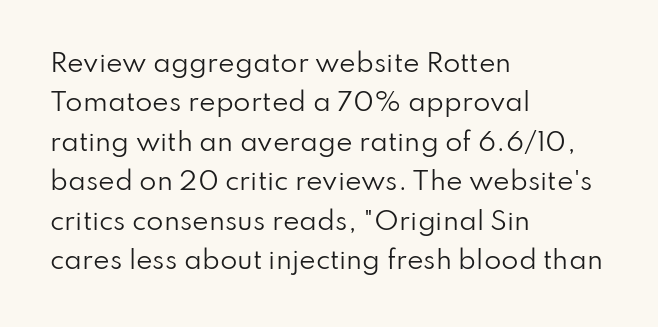
This block has exactly the height ordinary leading produces. Heft: none added — not bold. The face used here is rendered with its standard letterfit. Horizontally, the lines are justified to the leading edge only.
